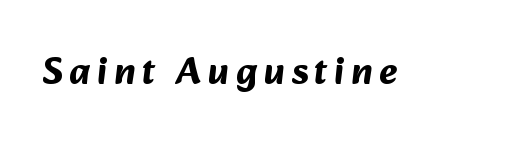
The image shows 38 px bold sans-serif type; set not underlined; medium stroke contrast and a medium x-height.
